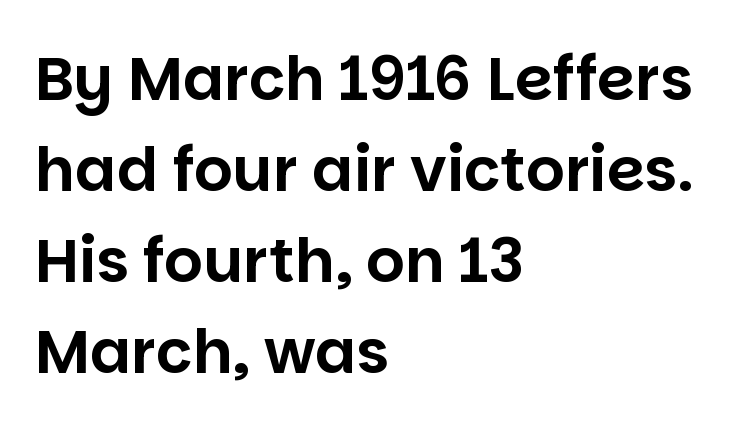
Q: Is the text italic (slanted)? A: No, it is upright.
Q: Is the typeface a serif or a sans-serif typeface? A: Sans-serif.
Q: Is the text underlined? A: No.
Q: How is the paragraph aligned? A: Left-aligned.
Q: Is the spacing between letters normal or unusually wide? A: Normal.
Q: Is the spacing between lines tight, normal or loose? A: Normal.
Q: Width (condensed, normal, or wide)? A: Normal.
Q: Stroke contrast? A: Low.
Q: x-height? A: Large.
Q: Monospaced? A: No.
